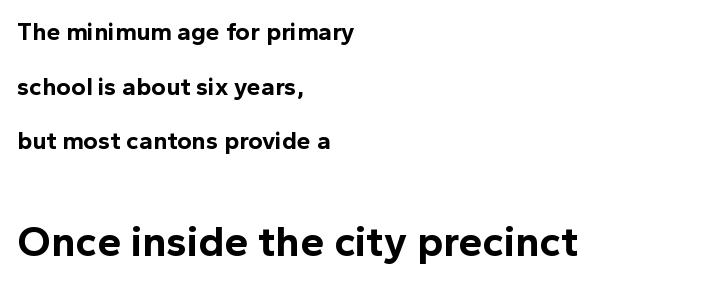
The image shows 43 px bold sans-serif type, upright; set left-aligned, loose line spacing (2.19x), normal letter spacing, not underlined; the second (bottom) block is 1.72x larger; a medium x-height.
